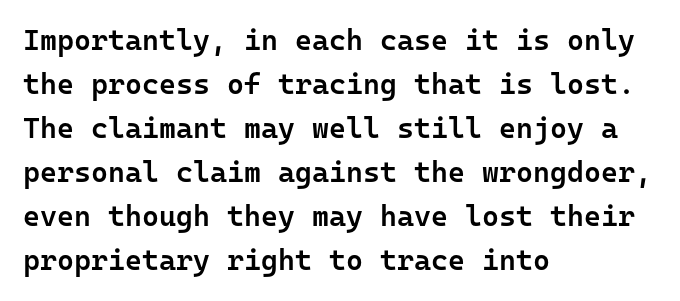
The image shows 29 px semibold sans-serif type, upright, monospaced; set left-aligned, normal line spacing (1.52x), normal letter spacing, not underlined; low stroke contrast and a medium x-height.
